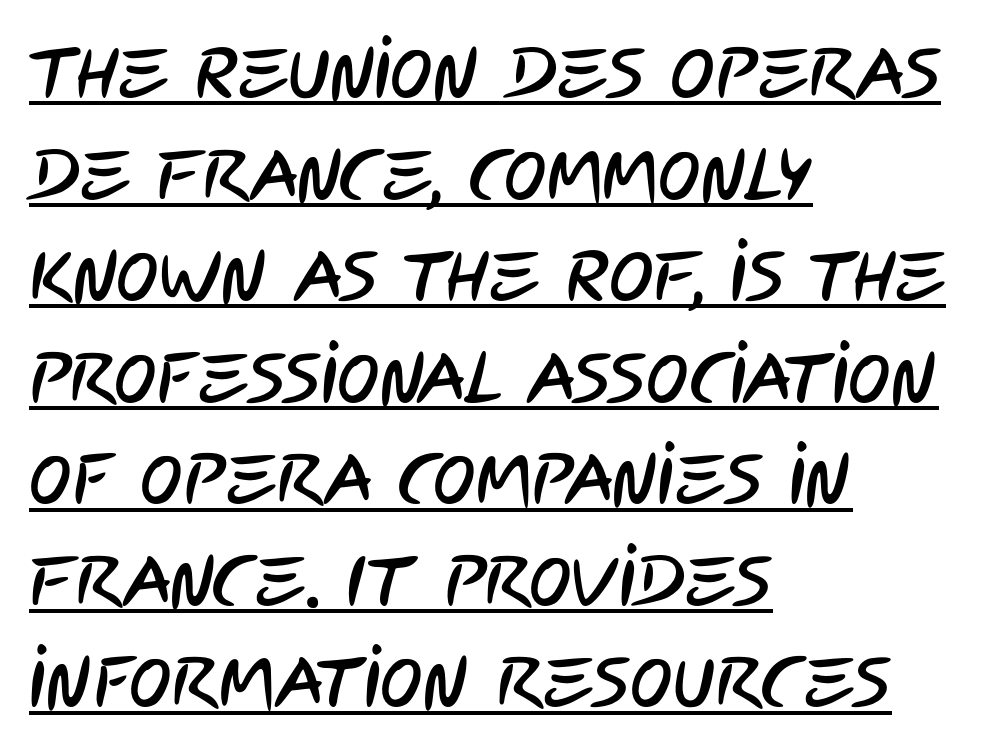
Q: Is the typeface a serif or a sans-serif typeface? A: Sans-serif.
Q: Is the text underlined? A: Yes.
Q: How is the paragraph aligned? A: Left-aligned.
Q: Is the spacing between letters normal or unusually wide? A: Normal.
Q: Is the spacing between lines tight, normal or loose? A: Normal.
Q: Width (condensed, normal, or wide)? A: Condensed.
Q: Stroke contrast? A: Low.
Q: x-height? A: Large.
Q: Monospaced? A: No.
